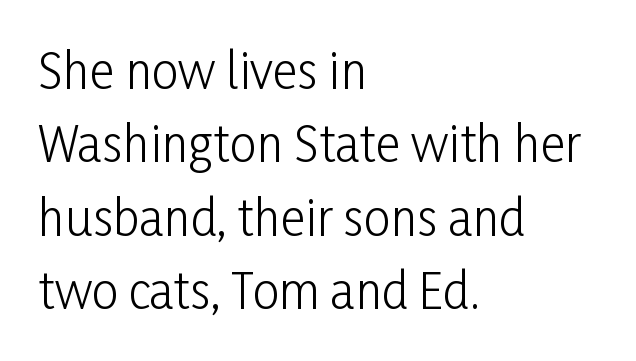
Characters remain perfectly vertical along every line. You could call the tracking neutral — neither tight nor loose. Rule under the text: the space is simply empty. Character widths vary here, with narrow letters taking less room than wide ones.
